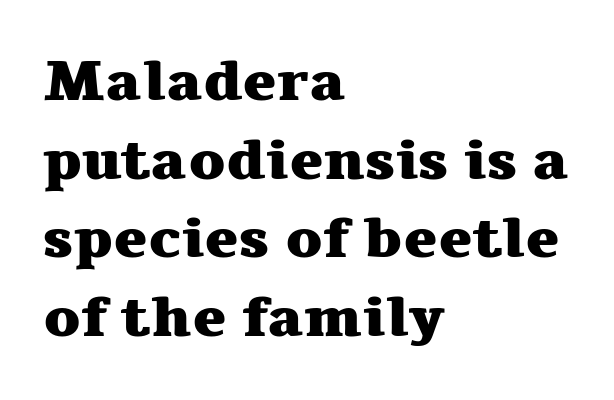
Just letters on the line, the space beneath them empty. The face used here is proportionally spaced, like ordinary book or web type. Look at the stroke-to-counter ratio: heavy, a bold. Do the letters lean? They stand straight. Students, observe: this is what conventionally led text looks like. What kind of face is this? One with serifs.
